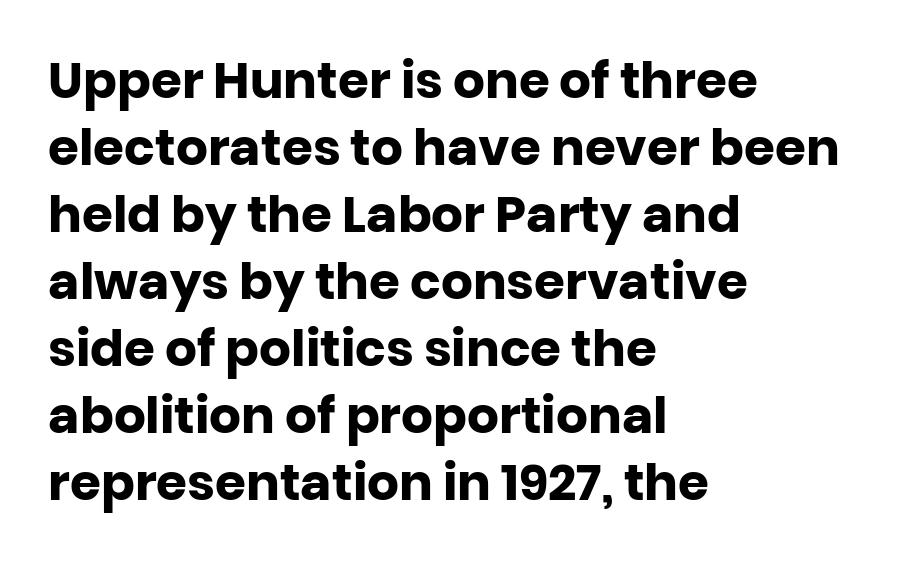
Q: Is the text bold? A: Yes.
Q: Is the text italic (slanted)? A: No, it is upright.
Q: Is the typeface a serif or a sans-serif typeface? A: Sans-serif.
Q: Is the text underlined? A: No.
Q: How is the paragraph aligned? A: Left-aligned.
Q: Is the spacing between letters normal or unusually wide? A: Normal.
Q: Is the spacing between lines tight, normal or loose? A: Normal.
Q: Width (condensed, normal, or wide)? A: Normal.
Q: Stroke contrast? A: Low.
Q: x-height? A: Large.
Q: Monospaced? A: No.
